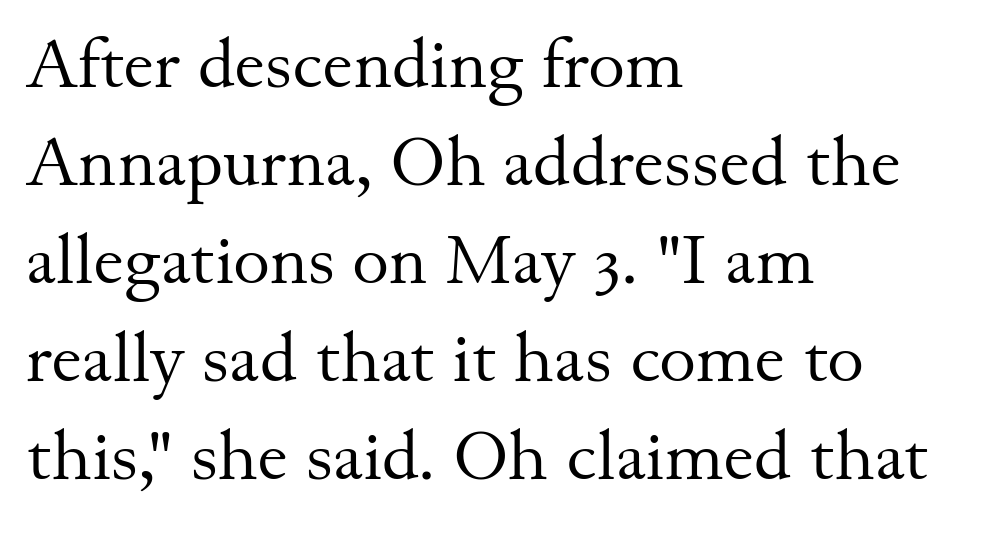
The image shows 70 px regular-weight serif type, upright; set left-aligned, normal line spacing (1.4x), normal letter spacing, not underlined; medium stroke contrast and a small x-height.
